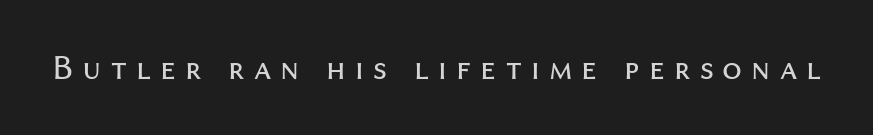
The image shows 35 px regular-weight sans-serif type, upright; set unusually wide letter spacing (+0.26 em), not underlined; medium stroke contrast and a medium x-height.
